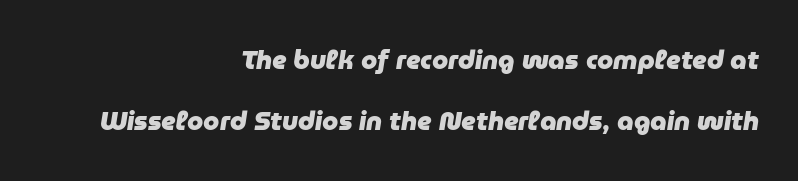
{"italic": "yes", "lean": "right", "slant_degrees": 9, "bold": "yes", "underline": "no", "align": "right", "line_spacing": "loose", "line_spacing_ratio": 2.33, "letter_spacing": "normal", "letter_spacing_em": 0.0, "glyph_px": 26}
